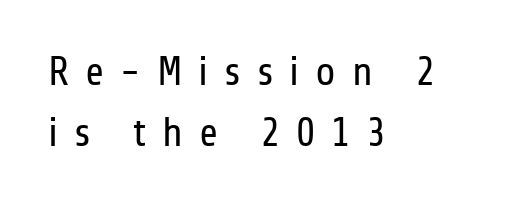
Q: Is the text bold? A: No.
Q: Is the text italic (slanted)? A: No, it is upright.
Q: Is the typeface a serif or a sans-serif typeface? A: Sans-serif.
Q: Is the text underlined? A: No.
Q: How is the paragraph aligned? A: Left-aligned.
Q: Is the spacing between letters normal or unusually wide? A: Unusually wide.
Q: Is the spacing between lines tight, normal or loose? A: Normal.
Q: Width (condensed, normal, or wide)? A: Condensed.
Q: Stroke contrast? A: Low.
Q: x-height? A: Medium.
Q: Monospaced? A: No.
